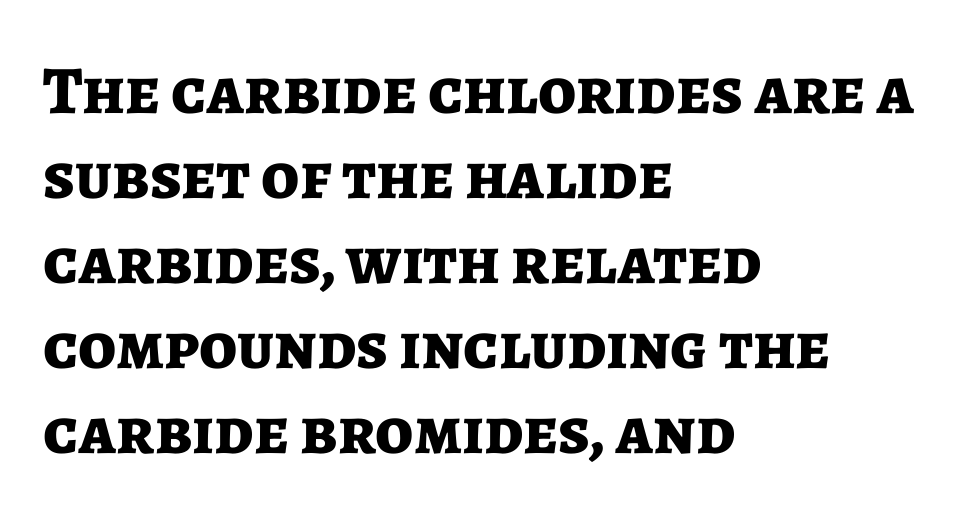
{"serif": "no", "italic": "no", "bold": "yes", "weight": "bold", "width": "normal", "stroke_contrast": "low", "x_height": "medium", "monospaced": "no", "underline": "no", "align": "left", "line_spacing": "normal", "line_spacing_ratio": 1.25, "letter_spacing": "normal", "letter_spacing_em": 0.0, "glyph_px": 68}
